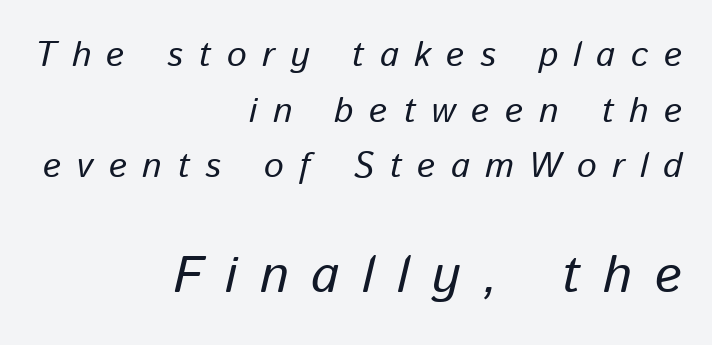
The image shows 52 px text type, italic (leaning right); set right-aligned, normal line spacing (1.59x), unusually wide letter spacing (+0.44 em), not underlined; the second (bottom) block is 1.49x larger; low stroke contrast and a medium x-height.
